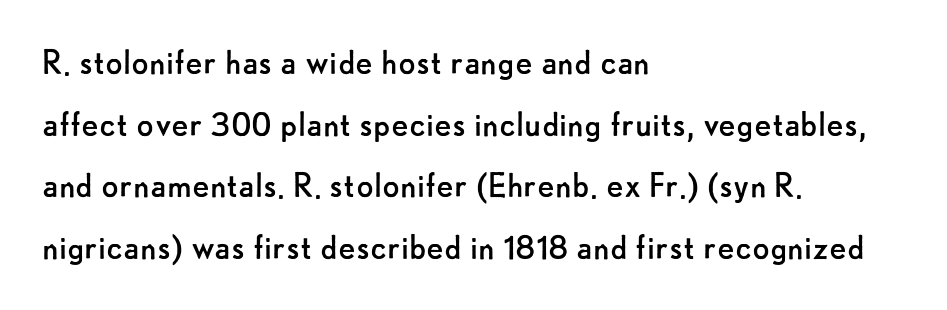
Characters follow at the spacing the type designer built in. This sample keeps an unexceptional amount of space between lines. Line starts are locked; line ends wander. The lettering stays uniformly vertical, giving the passage a roman look. Nope, no serifs anywhere on these letters.
